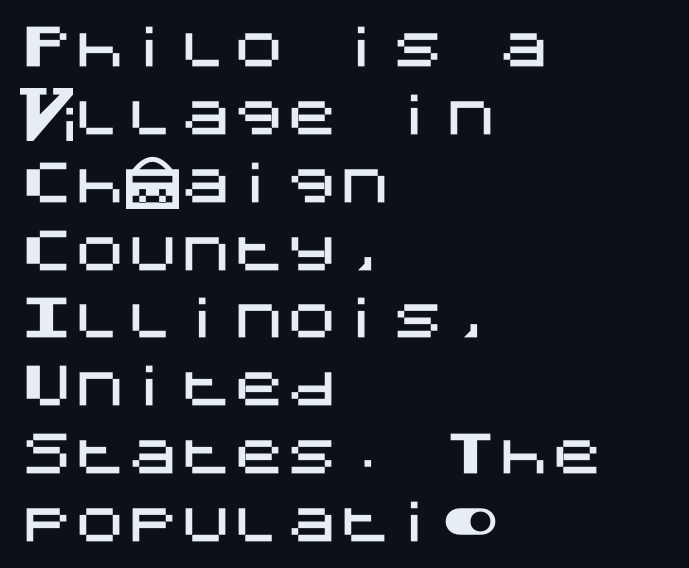
{"serif": "no", "italic": "no", "width": "normal", "stroke_contrast": "medium", "x_height": "large", "underline": "no", "align": "left", "line_spacing": "normal", "line_spacing_ratio": 1.28, "letter_spacing": "normal", "letter_spacing_em": 0.0, "glyph_px": 53}
